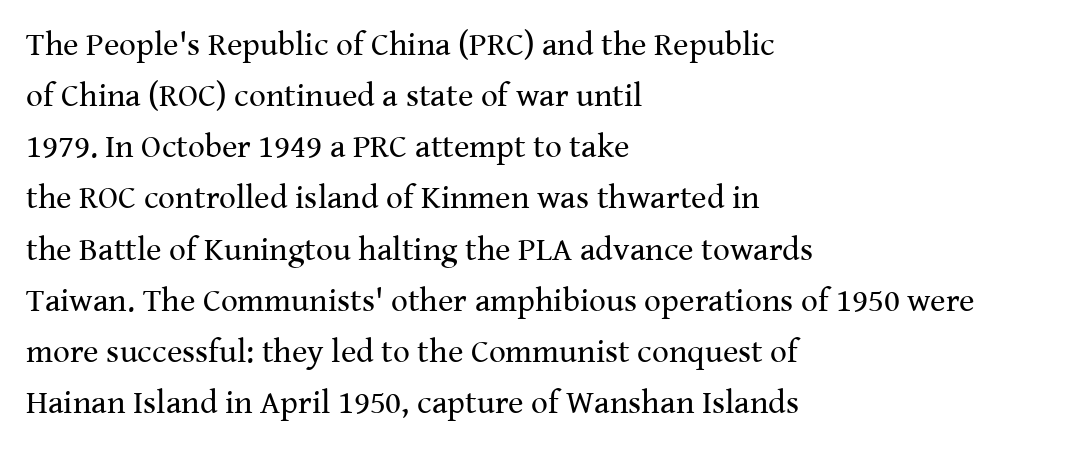
The image shows 33 px regular-weight serif type, upright; set left-aligned, normal line spacing (1.55x), normal letter spacing, not underlined; medium stroke contrast and a medium x-height.
